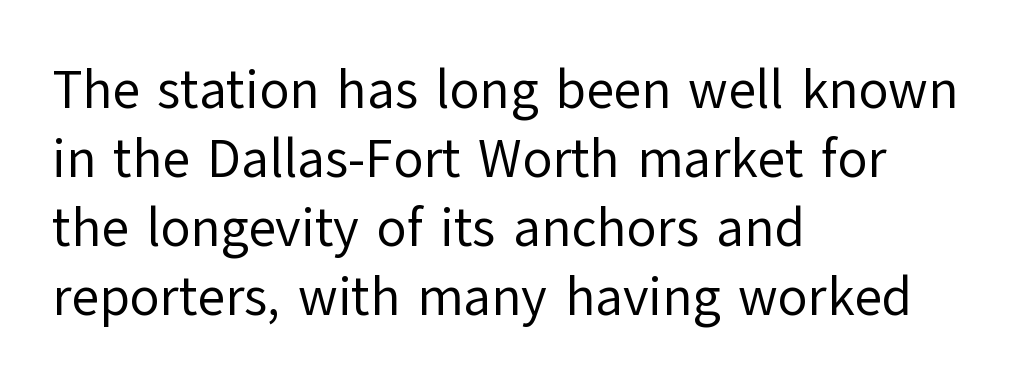
Q: Is the text bold? A: No.
Q: Is the text italic (slanted)? A: No, it is upright.
Q: Is the typeface a serif or a sans-serif typeface? A: Sans-serif.
Q: Is the text underlined? A: No.
Q: How is the paragraph aligned? A: Left-aligned.
Q: Is the spacing between letters normal or unusually wide? A: Normal.
Q: Is the spacing between lines tight, normal or loose? A: Normal.
Q: Width (condensed, normal, or wide)? A: Normal.
Q: Stroke contrast? A: Low.
Q: x-height? A: Medium.
Q: Monospaced? A: No.
